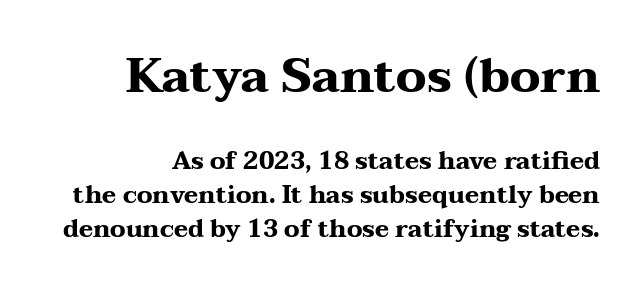
The glyphs are unaccompanied by any horizontal stroke below them. Its strokes are broad and dark, the hallmark of bold type. You can tell from the footed stems that serif type was used. Which of the two is more prominent by size? The first, at the top.
